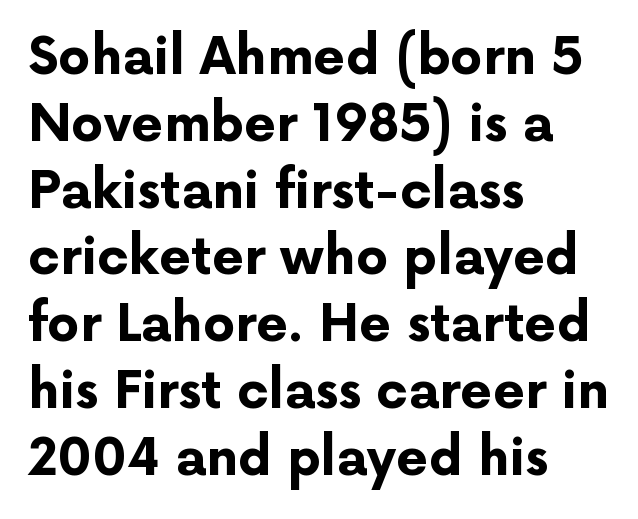
The passage shown is typeset with a sans-serif family. Note the varied advance widths — an 'i' is clearly narrower than an 'm'. One-word summary of the alignment: left. Nobody drew a line under any word here.
